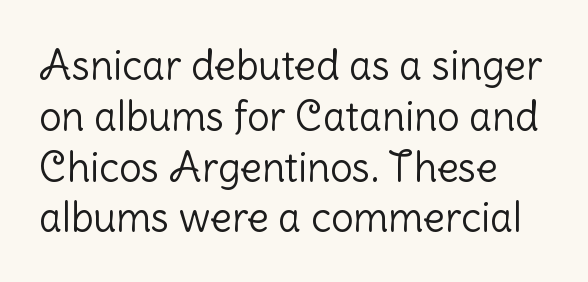
{"serif": "no", "italic": "no", "bold": "no", "weight": "light", "width": "normal", "stroke_contrast": "low", "x_height": "medium", "monospaced": "no", "underline": "no", "line_spacing": "normal", "line_spacing_ratio": 1.27, "letter_spacing": "normal", "letter_spacing_em": 0.0, "glyph_px": 40}
